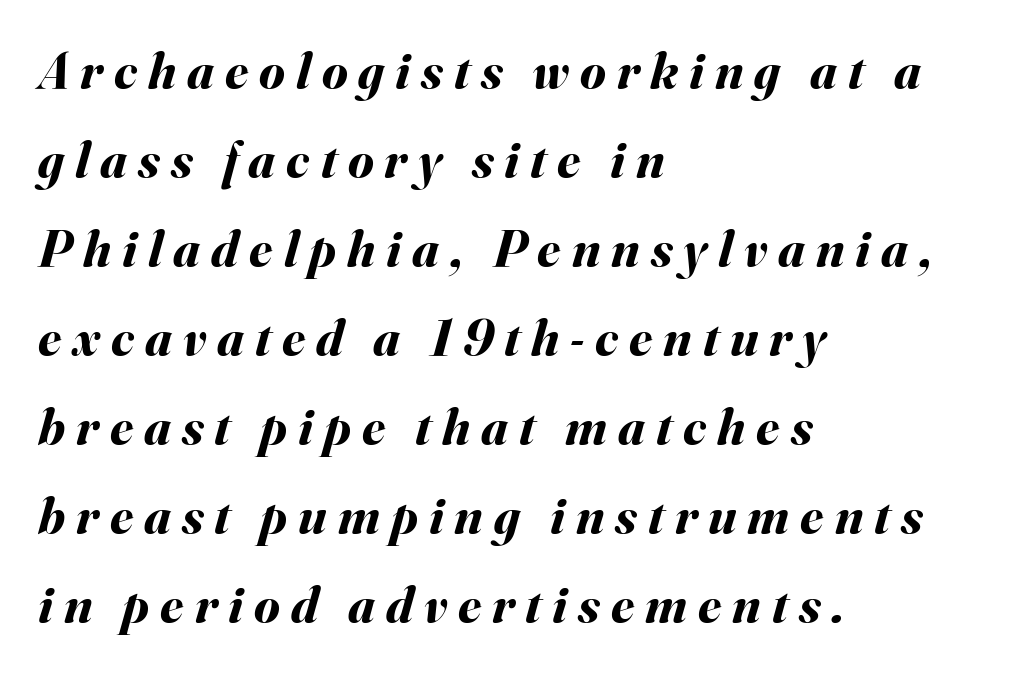
Q: Is the text bold? A: Yes.
Q: Is the text italic (slanted)? A: Yes, it leans right by about 16 degrees.
Q: Is the text underlined? A: No.
Q: How is the paragraph aligned? A: Left-aligned.
Q: Is the spacing between letters normal or unusually wide? A: Unusually wide.
Q: Width (condensed, normal, or wide)? A: Normal.
Q: Stroke contrast? A: Medium.
Q: x-height? A: Small.
Q: Monospaced? A: No.
